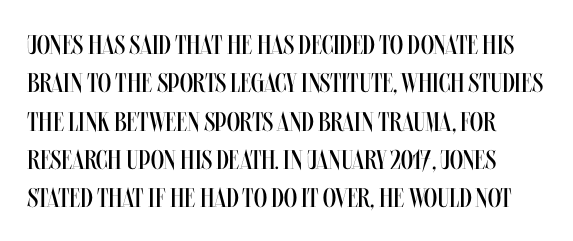
A quiet, ordinary-to-light weight characterises the typeface. No extra tracking has been applied to these lines. The string is rendered with underlining switched off. In terms of posture, this sample is upright.
